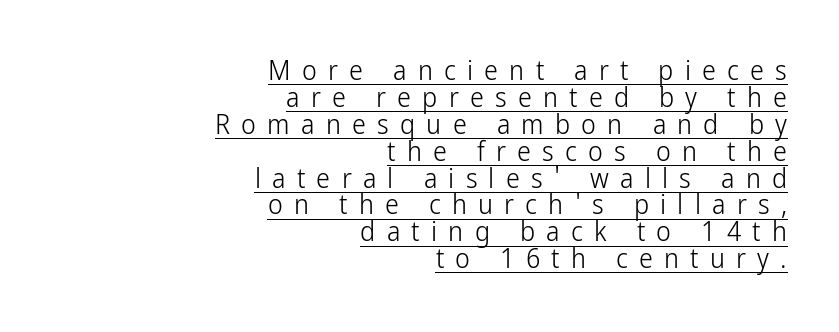
The image shows 28 px light, condensed sans-serif type, upright; set right-aligned, tight line spacing (0.96x), unusually wide letter spacing (+0.4 em), underlined; low stroke contrast and a medium x-height.
